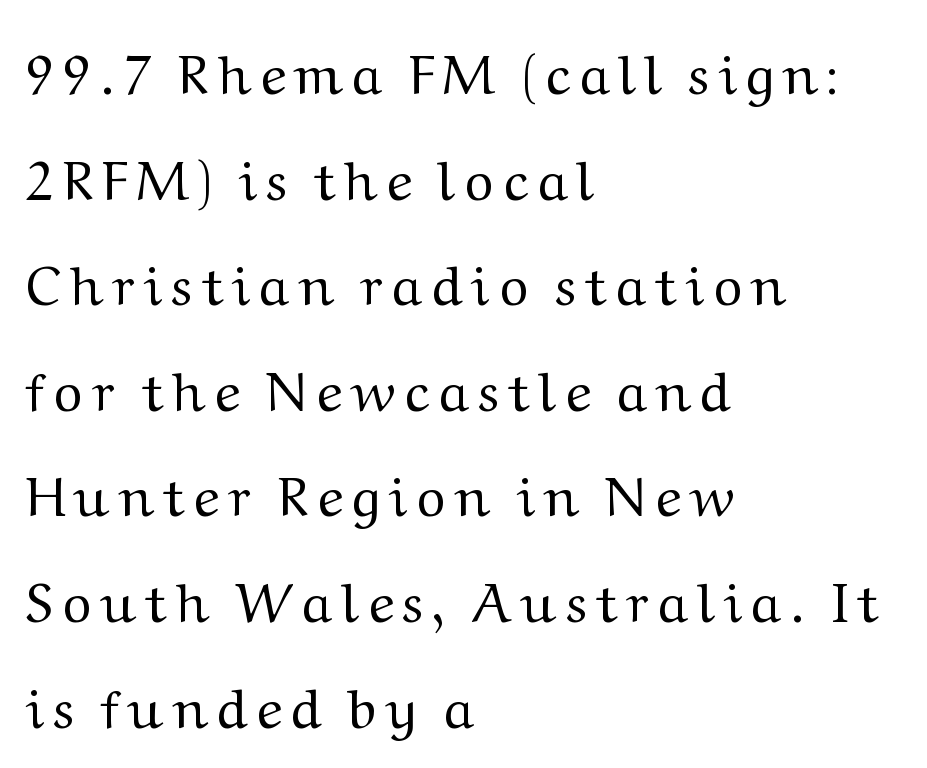
Q: Is the text bold? A: No.
Q: Is the text italic (slanted)? A: No, it is upright.
Q: Is the typeface a serif or a sans-serif typeface? A: Serif.
Q: Is the text underlined? A: No.
Q: How is the paragraph aligned? A: Left-aligned.
Q: Is the spacing between lines tight, normal or loose? A: Loose.
Q: Width (condensed, normal, or wide)? A: Wide.
Q: Stroke contrast? A: Medium.
Q: x-height? A: Medium.
Q: Monospaced? A: No.
